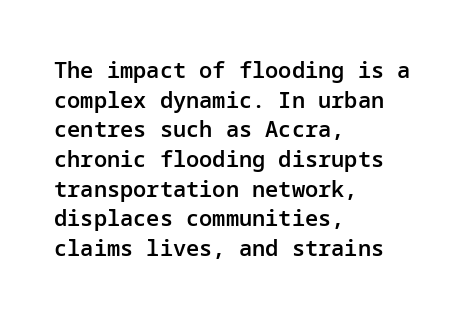
No word sits above an underline. Look at the stroke-to-counter ratio: somewhat heavy, a semibold. When letters stand straight like this, we call the style roman or upright. Observe the ordinary spacing: letters are neighbours, not strangers. The space between consecutive lines is moderate.
